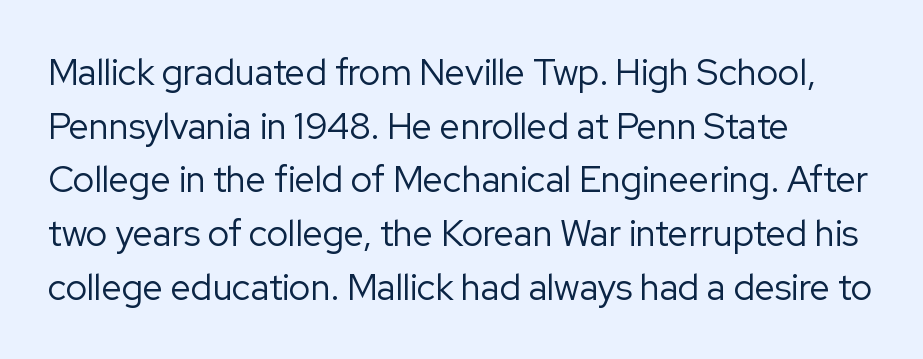
Q: Is the text bold? A: No.
Q: Is the text italic (slanted)? A: No, it is upright.
Q: Is the typeface a serif or a sans-serif typeface? A: Sans-serif.
Q: Is the text underlined? A: No.
Q: How is the paragraph aligned? A: Left-aligned.
Q: Is the spacing between letters normal or unusually wide? A: Normal.
Q: Is the spacing between lines tight, normal or loose? A: Normal.
Q: Width (condensed, normal, or wide)? A: Normal.
Q: Stroke contrast? A: Low.
Q: x-height? A: Medium.
Q: Monospaced? A: No.
